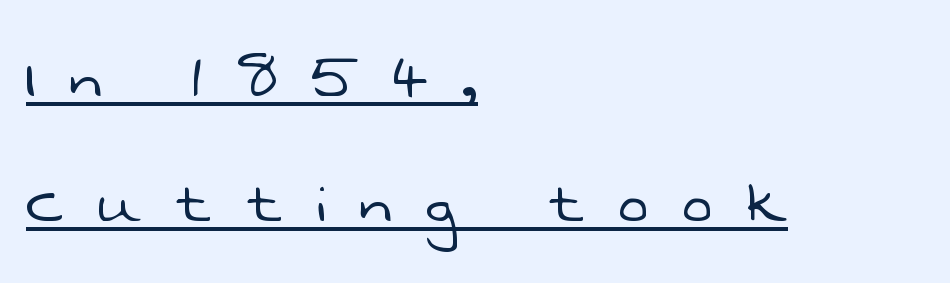
Q: Is the text bold? A: No.
Q: Is the typeface a serif or a sans-serif typeface? A: Sans-serif.
Q: Is the text underlined? A: Yes.
Q: How is the paragraph aligned? A: Left-aligned.
Q: Is the spacing between letters normal or unusually wide? A: Unusually wide.
Q: Width (condensed, normal, or wide)? A: Normal.
Q: Stroke contrast? A: Low.
Q: x-height? A: Medium.
Q: Monospaced? A: No.
